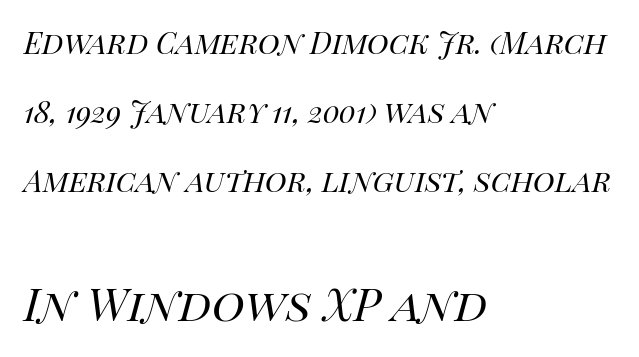
Q: Is the text bold? A: No.
Q: Is the text italic (slanted)? A: Yes, it leans right by about 14 degrees.
Q: Is the text underlined? A: No.
Q: How is the paragraph aligned? A: Left-aligned.
Q: Is the spacing between letters normal or unusually wide? A: Normal.
Q: Which block of text is set in a larger size, the first (top) or the second (bottom)? A: The second (bottom) one.
Q: Width (condensed, normal, or wide)? A: Normal.
Q: Stroke contrast? A: High.
Q: x-height? A: Large.
Q: Monospaced? A: No.
